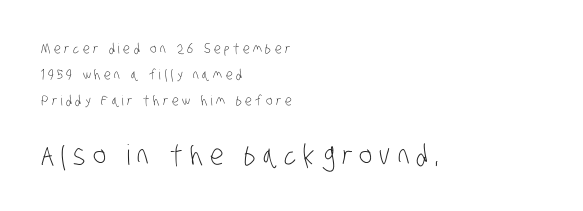
Q: Is the text bold? A: No.
Q: Is the typeface a serif or a sans-serif typeface? A: Sans-serif.
Q: Is the text underlined? A: No.
Q: How is the paragraph aligned? A: Left-aligned.
Q: Is the spacing between letters normal or unusually wide? A: Unusually wide.
Q: Which block of text is set in a larger size, the first (top) or the second (bottom)? A: The second (bottom) one.
Q: Width (condensed, normal, or wide)? A: Condensed.
Q: Stroke contrast? A: Low.
Q: x-height? A: Large.
Q: Monospaced? A: No.
